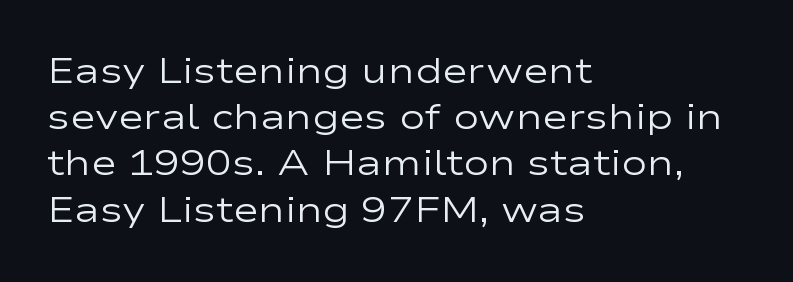
Q: Is the text bold? A: No.
Q: Is the text italic (slanted)? A: No, it is upright.
Q: Is the typeface a serif or a sans-serif typeface? A: Sans-serif.
Q: Is the text underlined? A: No.
Q: How is the paragraph aligned? A: Left-aligned.
Q: Is the spacing between letters normal or unusually wide? A: Normal.
Q: Is the spacing between lines tight, normal or loose? A: Normal.
Q: Width (condensed, normal, or wide)? A: Wide.
Q: Stroke contrast? A: Low.
Q: x-height? A: Medium.
Q: Monospaced? A: No.
